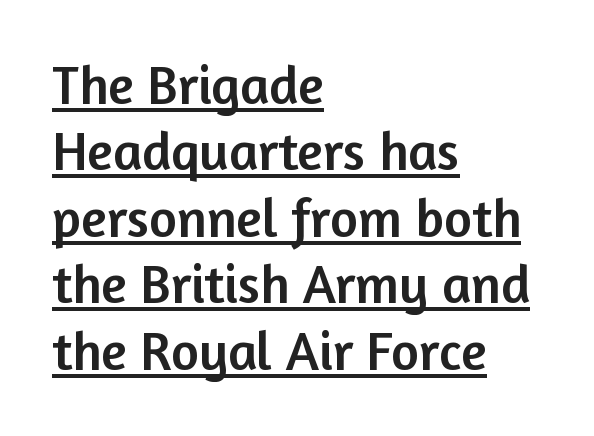
{"serif": "no", "italic": "no", "width": "normal", "stroke_contrast": "low", "x_height": "medium", "monospaced": "no", "underline": "yes", "align": "left", "line_spacing_ratio": 1.23, "letter_spacing": "normal", "letter_spacing_em": 0.0, "glyph_px": 54}
